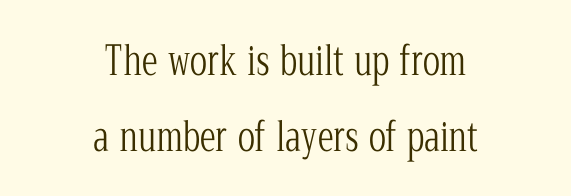
{"serif": "yes", "italic": "no", "bold": "no", "weight": "light", "width": "condensed", "stroke_contrast": "low", "x_height": "medium", "monospaced": "no", "underline": "no", "align": "center", "line_spacing": "loose", "line_spacing_ratio": 1.9, "letter_spacing": "normal", "letter_spacing_em": 0.0, "glyph_px": 40}
